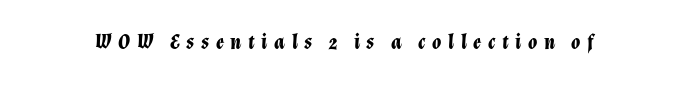
Words appear elongated and porous because spacing is wide. Characters are canted at an angle relative to the baseline's perpendicular. The area under the type is left untouched. Notice how thick the strokes are: this is what a full bold looks like.
